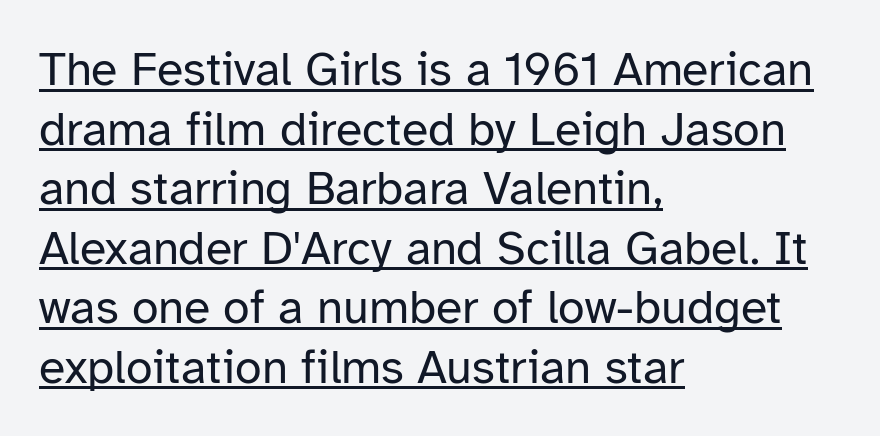
The image shows 48 px regular-weight sans-serif type, upright; set left-aligned, line spacing 1.24x, normal letter spacing, underlined; low stroke contrast and a medium x-height.
